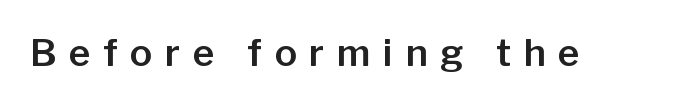
The image shows 37 px sans-serif type, upright; set unusually wide letter spacing (+0.34 em), not underlined; low stroke contrast and a medium x-height.
